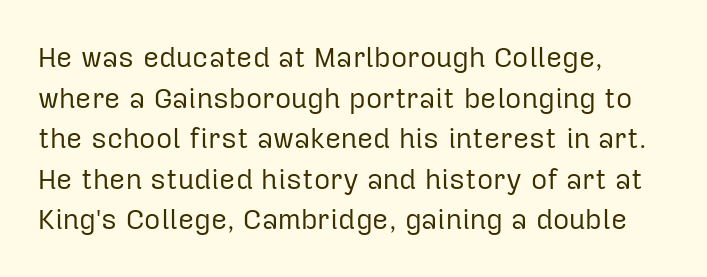
The image shows 28 px regular-weight sans-serif type, upright; set left-aligned, normal line spacing (1.45x), normal letter spacing, not underlined; low stroke contrast and a medium x-height.
